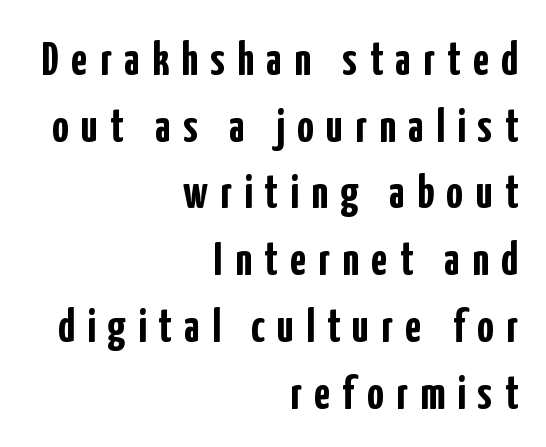
The image shows 47 px semibold, condensed sans-serif type, upright; set right-aligned, normal line spacing (1.42x), unusually wide letter spacing (+0.26 em), not underlined; low stroke contrast and a medium x-height.
